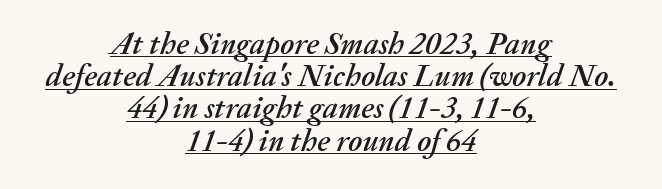
{"italic": "yes", "lean": "right", "slant_degrees": 20, "width": "normal", "stroke_contrast": "medium", "x_height": "medium", "monospaced": "no", "underline": "yes", "align": "center", "line_spacing": "tight", "line_spacing_ratio": 1.04, "letter_spacing": "normal", "letter_spacing_em": 0.0, "glyph_px": 31}
